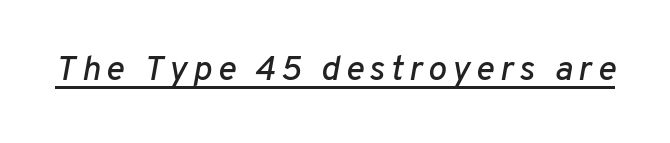
Designer's note — italics engaged. A rule runs beneath these lines of type. Think of a printed novel: that variable character pitch is what you see here.
